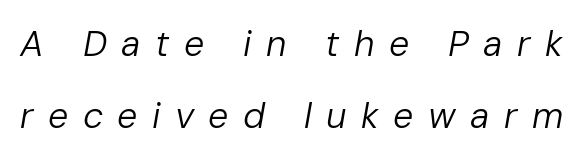
Q: Is the text bold? A: No.
Q: Is the text italic (slanted)? A: Yes, it leans right by about 10 degrees.
Q: Is the text underlined? A: No.
Q: Is the spacing between letters normal or unusually wide? A: Unusually wide.
Q: Is the spacing between lines tight, normal or loose? A: Loose.
Q: Width (condensed, normal, or wide)? A: Normal.
Q: Stroke contrast? A: Low.
Q: x-height? A: Medium.
Q: Monospaced? A: No.
